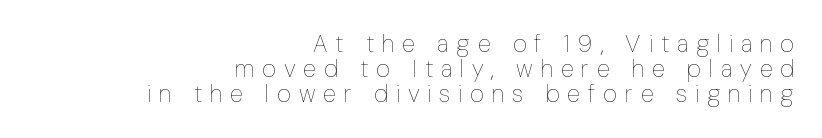
{"italic": "no", "bold": "no", "underline": "no", "align": "right", "line_spacing": "tight", "line_spacing_ratio": 1.04, "letter_spacing": "wide", "letter_spacing_em": 0.33, "glyph_px": 24}
